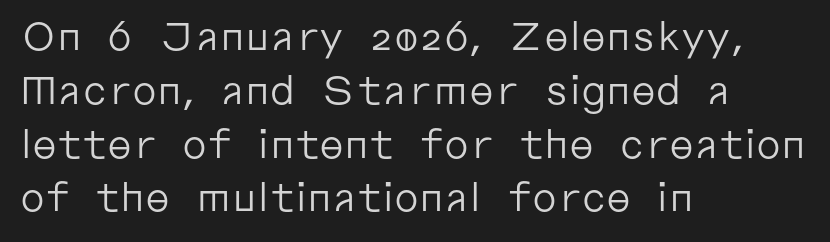
Baseline-to-baseline distance is the conventional proportion of letter height. Every row of glyphs begins at an identical x-position on the left. Nothing sits at the stroke ends, so this counts as sans-serif. The space directly below the letters is spotless. In terms of letterspacing, this is plain default setting.
